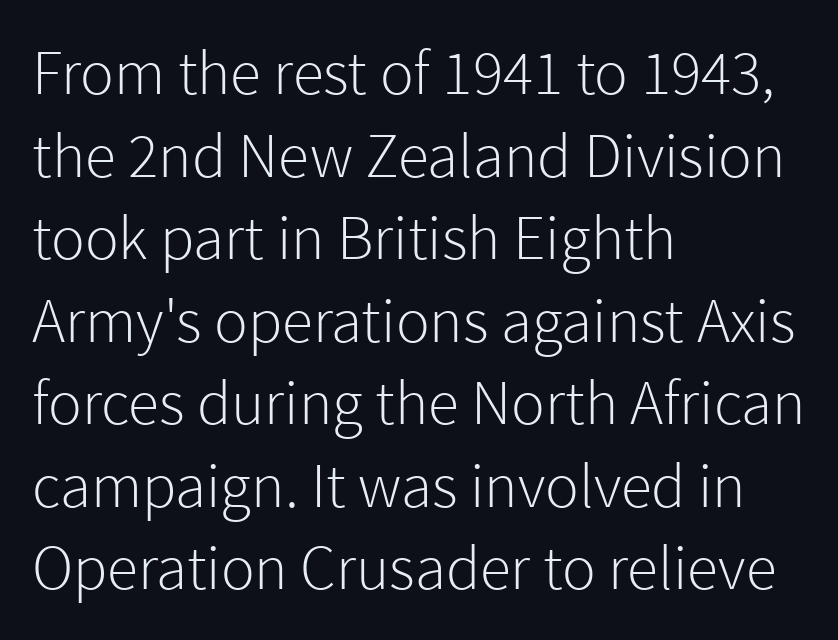
{"serif": "no", "italic": "no", "bold": "no", "weight": "light", "width": "normal", "x_height": "medium", "monospaced": "no", "underline": "no", "align": "left", "line_spacing": "normal", "line_spacing_ratio": 1.31, "letter_spacing": "normal", "letter_spacing_em": 0.0, "glyph_px": 63}
